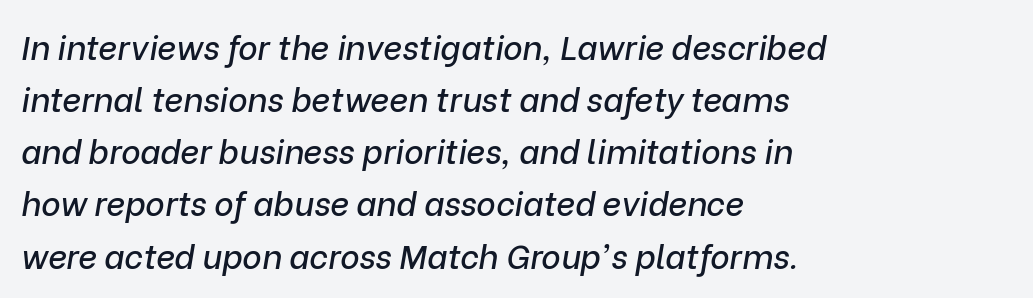
The image shows 33 px text type, italic (leaning right); set left-aligned, normal line spacing (1.58x), normal letter spacing, not underlined; low stroke contrast and a medium x-height.
